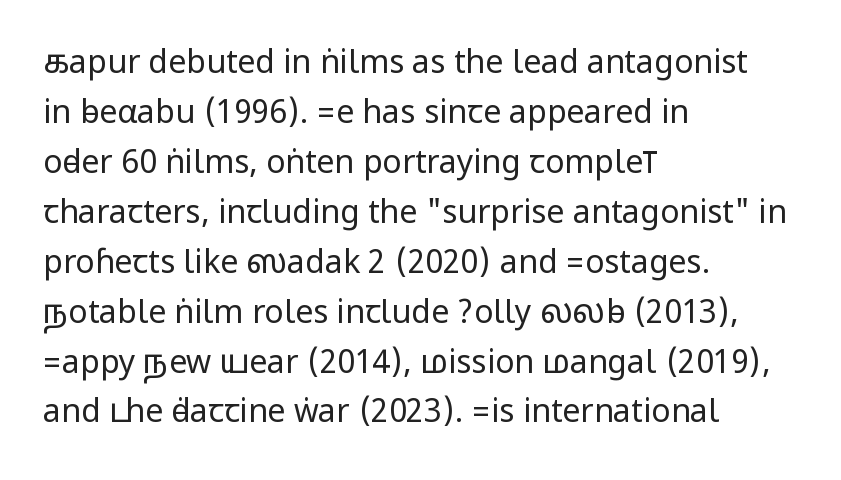
Q: Is the text bold? A: No.
Q: Is the text italic (slanted)? A: No, it is upright.
Q: Is the typeface a serif or a sans-serif typeface? A: Sans-serif.
Q: Is the text underlined? A: No.
Q: How is the paragraph aligned? A: Left-aligned.
Q: Is the spacing between letters normal or unusually wide? A: Normal.
Q: Is the spacing between lines tight, normal or loose? A: Normal.
Q: Width (condensed, normal, or wide)? A: Condensed.
Q: Stroke contrast? A: Low.
